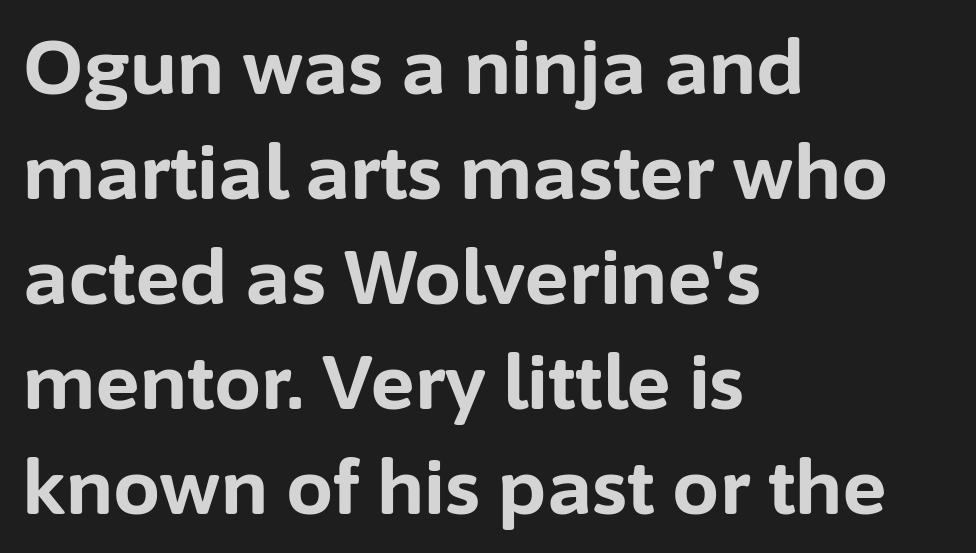
{"serif": "no", "italic": "no", "bold": "yes", "weight": "bold", "width": "normal", "stroke_contrast": "low", "x_height": "medium", "monospaced": "no", "underline": "no", "align": "left", "line_spacing": "normal", "line_spacing_ratio": 1.4, "letter_spacing": "normal", "letter_spacing_em": 0.0, "glyph_px": 75}
